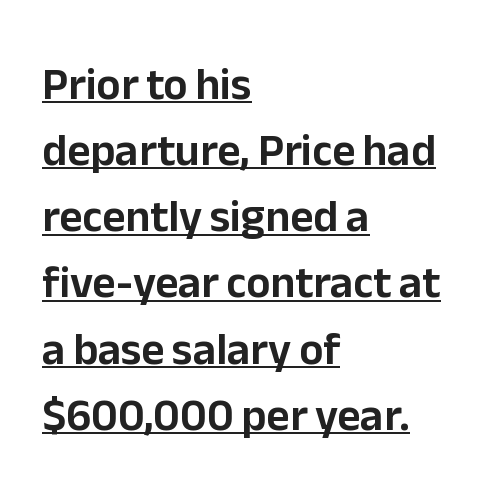
The image shows 45 px sans-serif type, upright; set left-aligned, normal line spacing (1.47x), normal letter spacing, underlined; low stroke contrast and a medium x-height.
